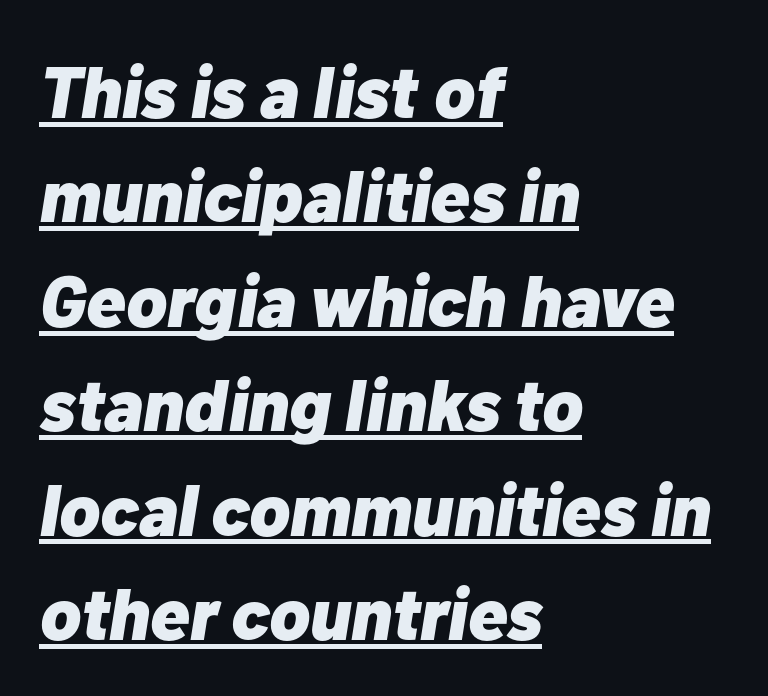
I'd describe the lettering as bold — thick and assertive. The gaps between neighbouring characters are ordinary and unremarkable. Honestly, the row spacing looks completely unremarkable. The typesetter chose a ragged-right arrangement here.
